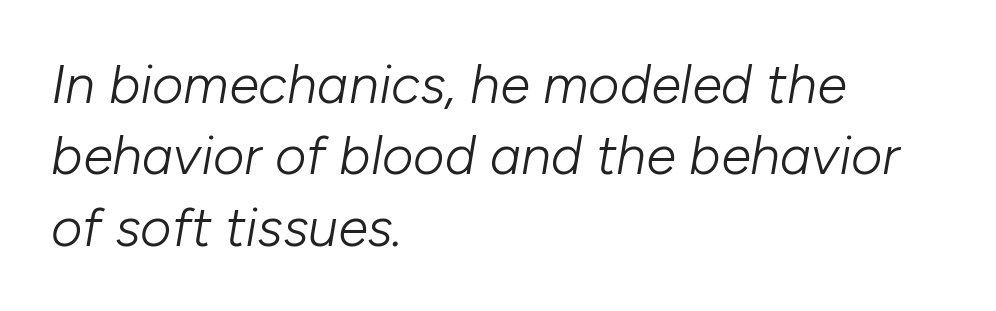
The rendering uses natural spacing where letterforms have individual widths. Is the letter spacing exaggerated? No — it looks like the ordinary default. This is not heavy type; no bold has been used. Rule under the text: the space is simply empty.
